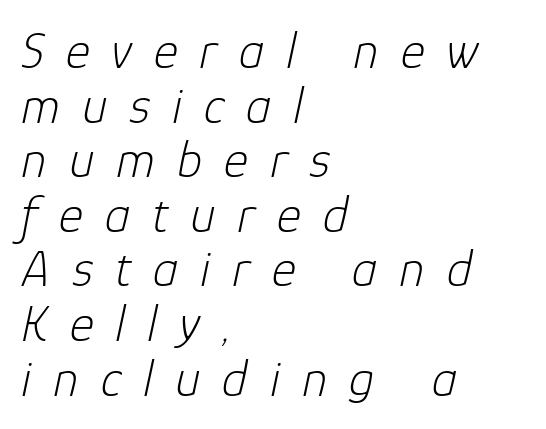
Spacing verdict: proportional, widths tailored to each character. One glance says dense: line gaps are narrower than usual. The typesetting does not lean heavy: it is not bold. Posture: slanted. Someone cranked the tracking dial way up on this one.
